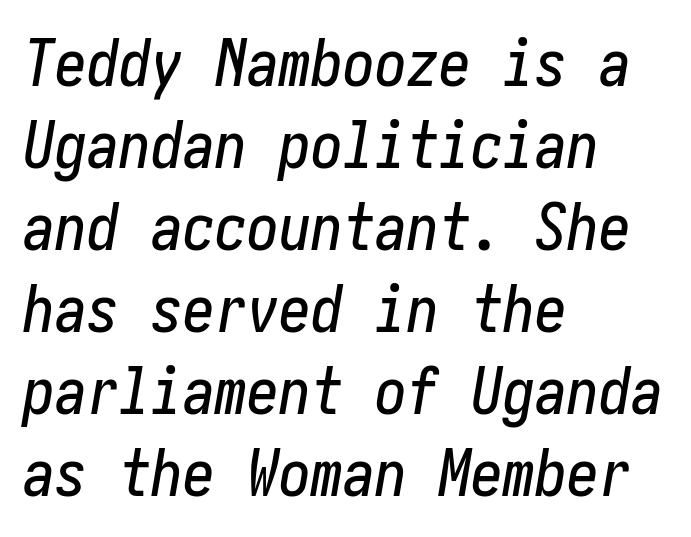
Regular leading. Style check: oblique. Anything drawn beneath the words? Only blank space. The lines in this sample share a left origin and differ only in where they stop.
